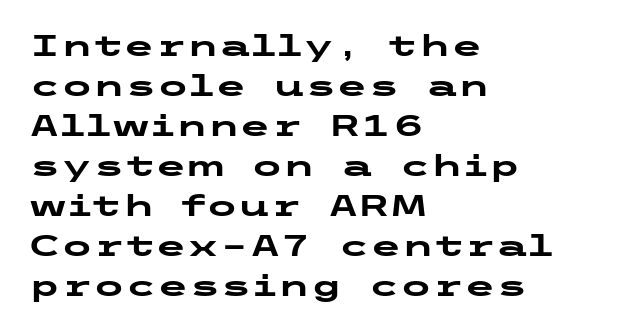
It's the straight-up-and-down kind of type. Unlike a traditional serif, this face leaves its strokes unadorned. If you measured baseline to baseline, you'd find a middling distance. Left-aligned paragraph, ragged on the right. Each glyph is drawn with heavy, bold strokes. The face used here is rendered with its standard letterfit.
